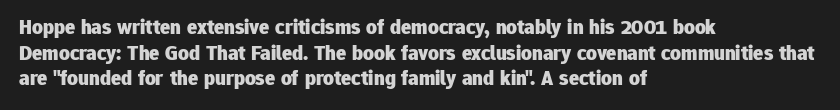
{"italic": "no", "bold": "yes", "underline": "no", "align": "left", "line_spacing_ratio": 1.22, "letter_spacing": "normal", "letter_spacing_em": 0.0, "glyph_px": 21}
